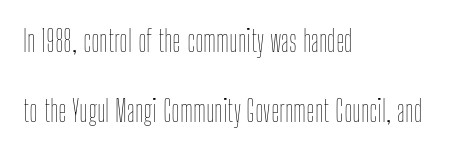
The image shows 29 px thin, condensed type, upright; set left-aligned, loose line spacing (2.42x), normal letter spacing, not underlined; low stroke contrast and a medium x-height.
